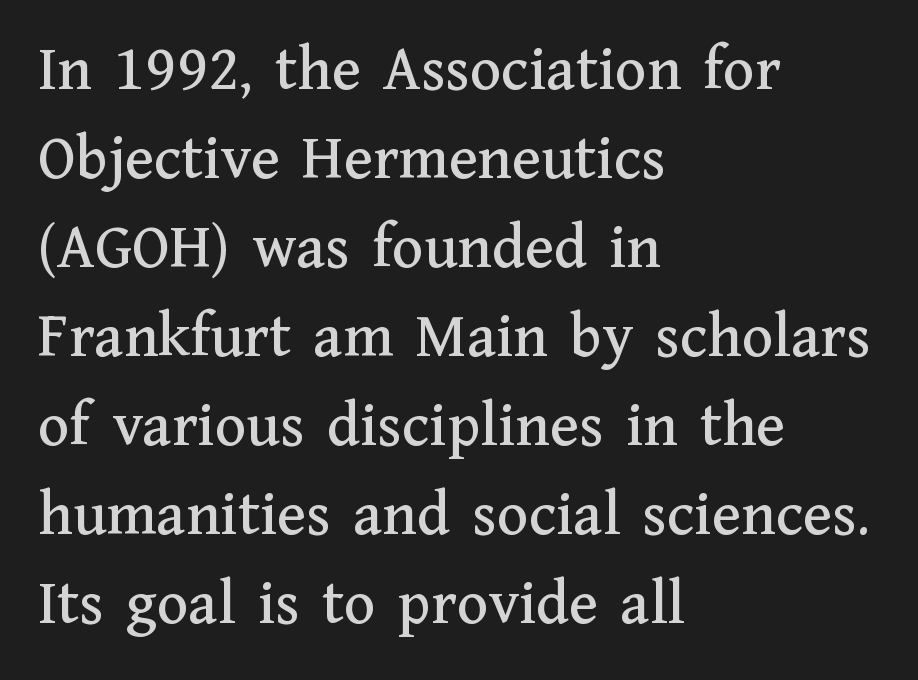
The image shows 65 px serif type, upright; set left-aligned, normal line spacing (1.37x), normal letter spacing, not underlined; medium stroke contrast and a medium x-height.
